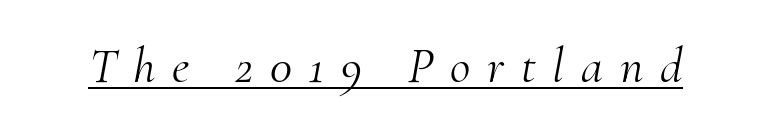
{"serif": "yes", "italic": "yes", "lean": "right", "slant_degrees": 10, "bold": "no", "weight": "light", "width": "normal", "stroke_contrast": "medium", "x_height": "small", "monospaced": "no", "underline": "yes", "letter_spacing": "wide", "letter_spacing_em": 0.34, "glyph_px": 50}
